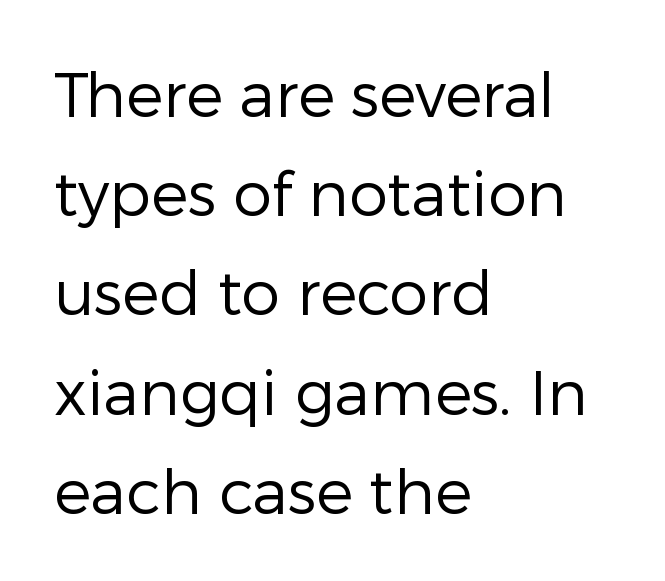
{"serif": "no", "italic": "no", "bold": "no", "weight": "regular", "width": "normal", "stroke_contrast": "low", "x_height": "medium", "monospaced": "no", "underline": "no", "align": "left", "line_spacing": "normal", "line_spacing_ratio": 1.6, "letter_spacing": "normal", "letter_spacing_em": 0.0, "glyph_px": 62}
